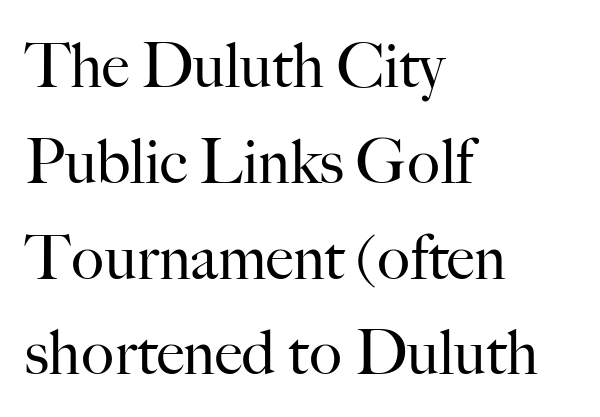
{"serif": "yes", "italic": "no", "bold": "no", "weight": "regular", "width": "normal", "stroke_contrast": "high", "x_height": "small", "monospaced": "no", "underline": "no", "align": "left", "line_spacing": "normal", "line_spacing_ratio": 1.57, "letter_spacing": "normal", "letter_spacing_em": 0.0, "glyph_px": 61}
